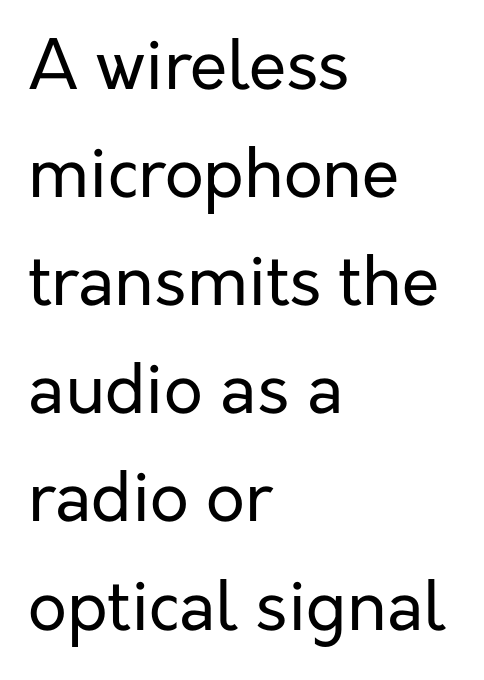
The block of text has a typical density, with ordinary space between rows. Tall strokes in this sample are plumb rather than angled. In terms of letterspacing, this is plain default setting. Line starts are locked; line ends wander. Note the varied advance widths — an 'i' is clearly narrower than an 'm'.
